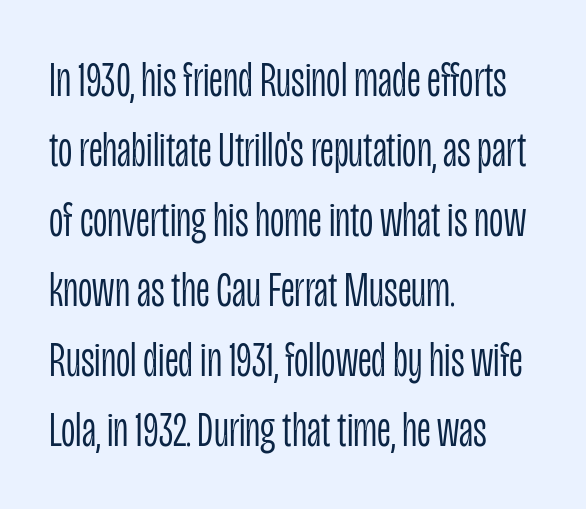
Q: Is the text bold? A: No.
Q: Is the text italic (slanted)? A: No, it is upright.
Q: Is the typeface a serif or a sans-serif typeface? A: Sans-serif.
Q: Is the text underlined? A: No.
Q: How is the paragraph aligned? A: Left-aligned.
Q: Is the spacing between letters normal or unusually wide? A: Normal.
Q: Is the spacing between lines tight, normal or loose? A: Normal.
Q: Width (condensed, normal, or wide)? A: Condensed.
Q: Stroke contrast? A: Low.
Q: x-height? A: Large.
Q: Monospaced? A: No.
